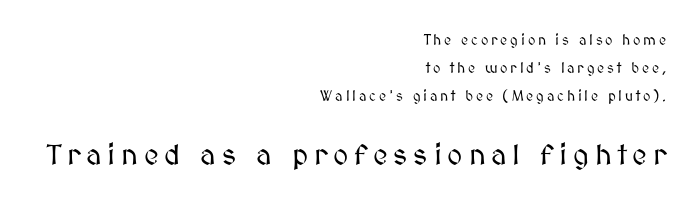
{"italic": "no", "width": "normal", "stroke_contrast": "medium", "x_height": "medium", "monospaced": "no", "underline": "no", "align": "right", "line_spacing": "loose", "line_spacing_ratio": 2.0, "letter_spacing": "wide", "letter_spacing_em": 0.2, "larger_block": "second", "size_ratio": 2.07, "glyph_px": 29}
